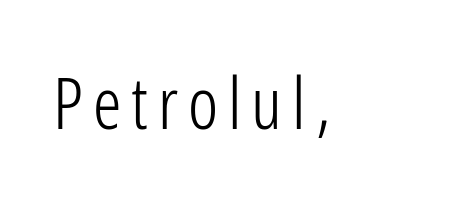
The image shows 71 px light, condensed sans-serif type, upright; set not underlined; low stroke contrast and a medium x-height.
